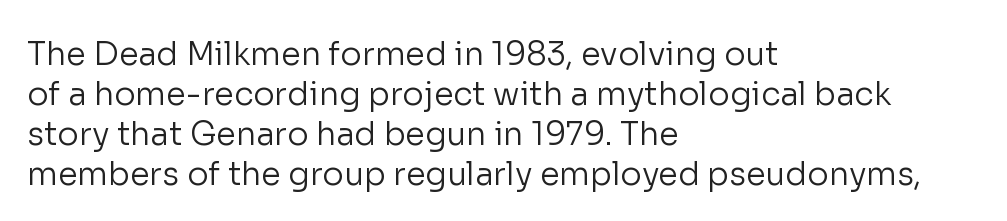
You could call the tracking neutral — neither tight nor loose. A sans-serif font was chosen for this passage. On a weight scale, this lands at 450 or below. Leading matches the norm, producing a regular column. Vertical strokes here are truly vertical. This sample has the flowing, uneven cadence of proportional lettering.
